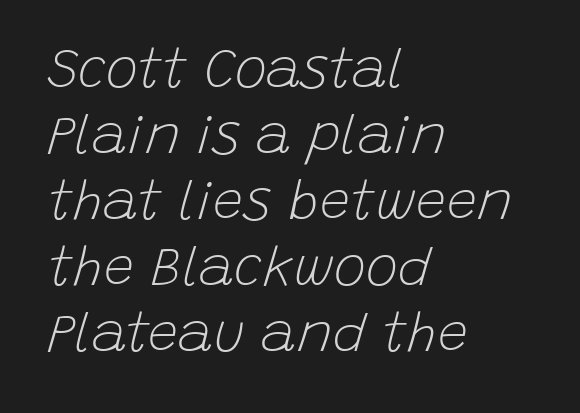
The typeface has the unassuming heft of standard copy or less. Designer's note — italics engaged. The letters sit at their default tracking, neither squeezed nor spread. The paragraph shown leans on its left margin.
